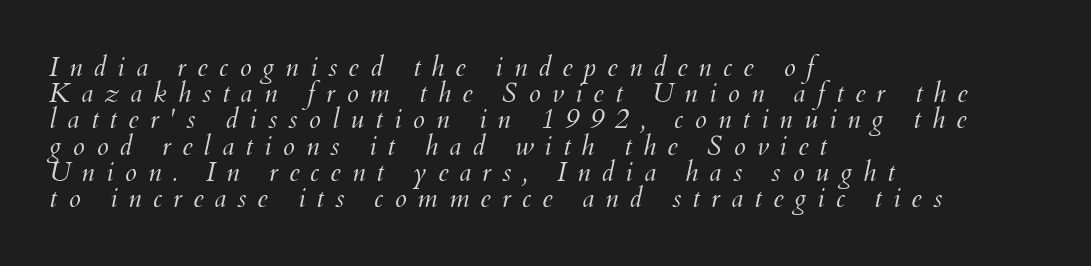
Q: Is the text bold? A: No.
Q: Is the text italic (slanted)? A: Yes, it leans right by about 12 degrees.
Q: Is the text underlined? A: No.
Q: How is the paragraph aligned? A: Left-aligned.
Q: Is the spacing between letters normal or unusually wide? A: Unusually wide.
Q: Is the spacing between lines tight, normal or loose? A: Tight.
